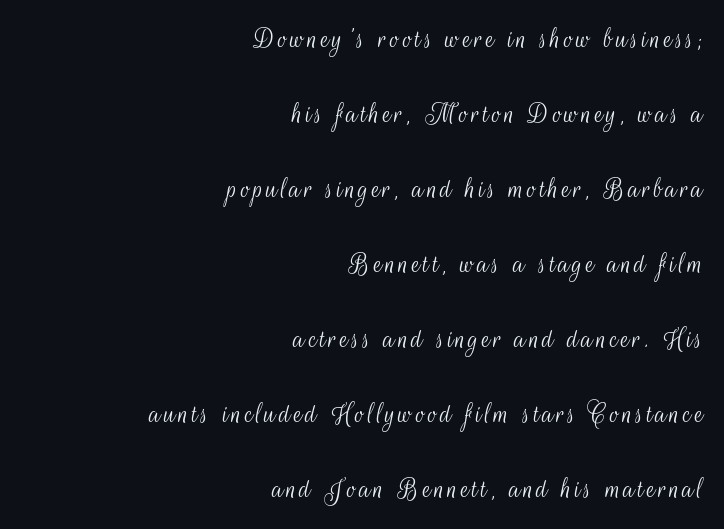
Q: Is the text bold? A: No.
Q: Is the text italic (slanted)? A: Yes.
Q: Is the typeface a serif or a sans-serif typeface? A: Sans-serif.
Q: Is the text underlined? A: No.
Q: How is the paragraph aligned? A: Right-aligned.
Q: Is the spacing between lines tight, normal or loose? A: Loose.
Q: Width (condensed, normal, or wide)? A: Condensed.
Q: Stroke contrast? A: Medium.
Q: x-height? A: Small.
Q: Monospaced? A: No.
